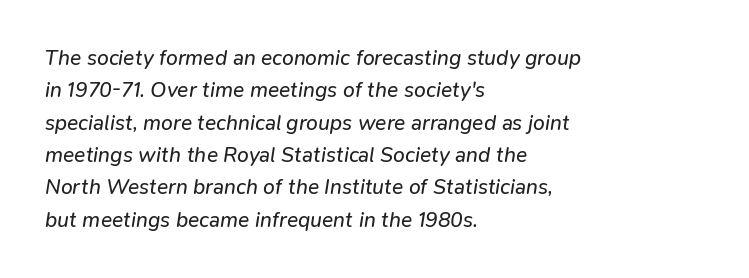
{"italic": "yes", "lean": "right", "slant_degrees": 9, "bold": "no", "underline": "no", "align": "left", "line_spacing": "normal", "line_spacing_ratio": 1.54, "letter_spacing": "normal", "letter_spacing_em": 0.0, "glyph_px": 21}
